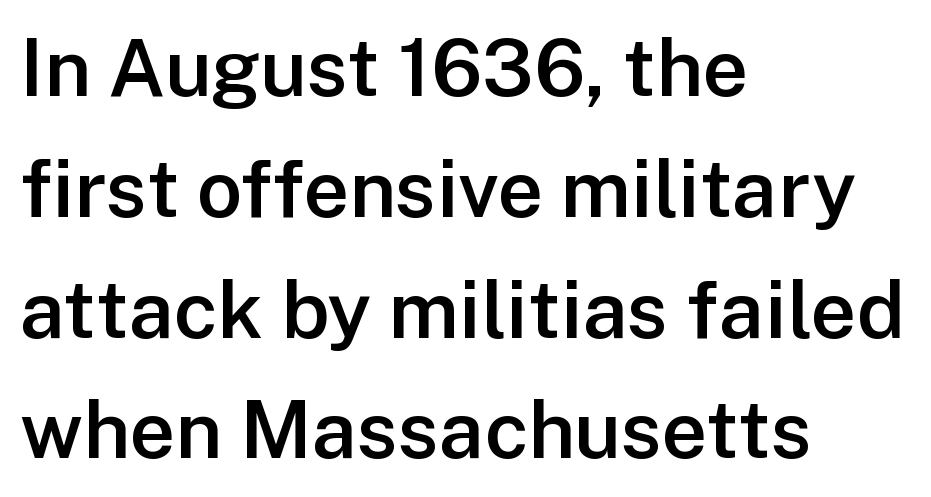
Q: Is the text bold? A: Semi-bold.
Q: Is the text italic (slanted)? A: No, it is upright.
Q: Is the typeface a serif or a sans-serif typeface? A: Sans-serif.
Q: Is the text underlined? A: No.
Q: How is the paragraph aligned? A: Left-aligned.
Q: Is the spacing between letters normal or unusually wide? A: Normal.
Q: Is the spacing between lines tight, normal or loose? A: Normal.
Q: Width (condensed, normal, or wide)? A: Normal.
Q: Stroke contrast? A: Low.
Q: x-height? A: Medium.
Q: Monospaced? A: No.
